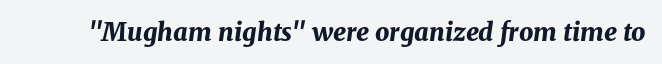
A typesetter would mark this as italic. In terms of letterspacing, this is plain default setting. Heavy, bold letterforms. Honestly, there is no underline to notice here at all.
